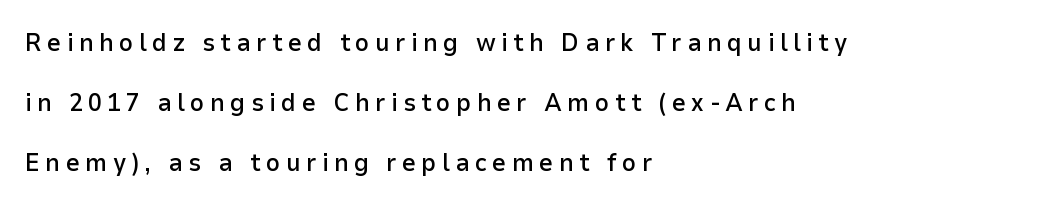
You could fit nearly another row in the gap between these rows. These lines were composed using upright roman letters. One-word summary of the alignment: left. Any mark beneath the type? The region is blank. The glyphs have the mass of a demibold cut, below bold.
